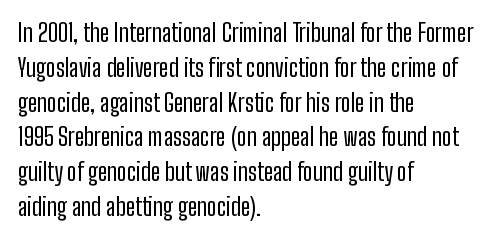
The image shows 24 px text type, upright; set left-aligned, normal line spacing (1.45x), normal letter spacing, not underlined.
